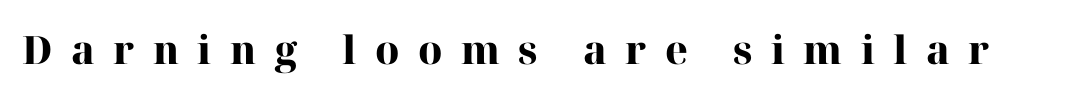
Spacing verdict: proportional, widths tailored to each character. Weight check: bold — yes, fully. Stroke terminals: seriffed. Descenders hang freely into open space. This is the regular roman posture of the typeface. This sample uses expanded letter spacing, leaving extra air between glyphs.
